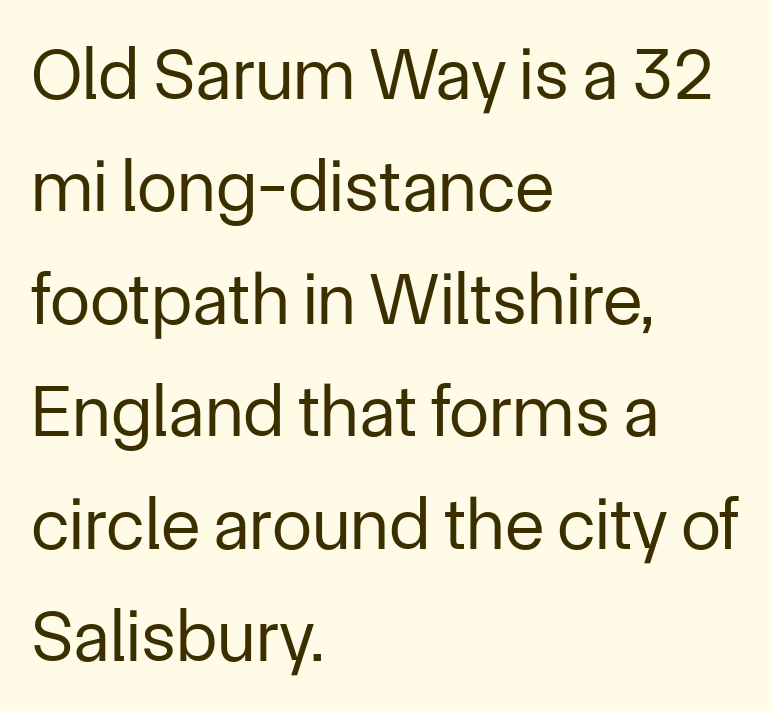
{"serif": "no", "italic": "no", "bold": "no", "weight": "regular", "width": "normal", "stroke_contrast": "low", "x_height": "medium", "monospaced": "no", "underline": "no", "align": "left", "line_spacing": "normal", "line_spacing_ratio": 1.54, "letter_spacing": "normal", "letter_spacing_em": 0.0, "glyph_px": 73}
